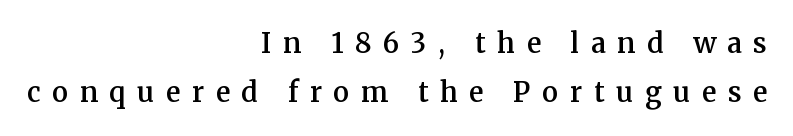
The image shows 27 px text type, upright; set right-aligned, line spacing 1.8x, unusually wide letter spacing (+0.43 em), not underlined.
